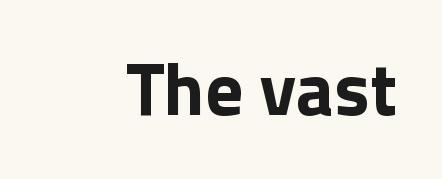
Q: Is the text bold? A: Yes.
Q: Is the text italic (slanted)? A: No, it is upright.
Q: Is the typeface a serif or a sans-serif typeface? A: Sans-serif.
Q: Is the text underlined? A: No.
Q: Is the spacing between letters normal or unusually wide? A: Normal.
Q: Width (condensed, normal, or wide)? A: Normal.
Q: x-height? A: Medium.
Q: Monospaced? A: No.
